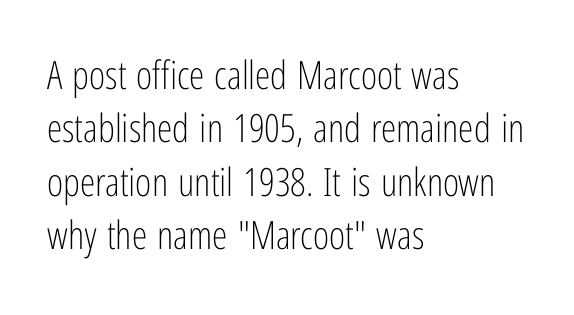
{"serif": "no", "italic": "no", "bold": "no", "weight": "light", "width": "condensed", "stroke_contrast": "low", "x_height": "medium", "monospaced": "no", "underline": "no", "align": "left", "line_spacing": "normal", "line_spacing_ratio": 1.37, "letter_spacing": "normal", "letter_spacing_em": 0.0, "glyph_px": 39}
